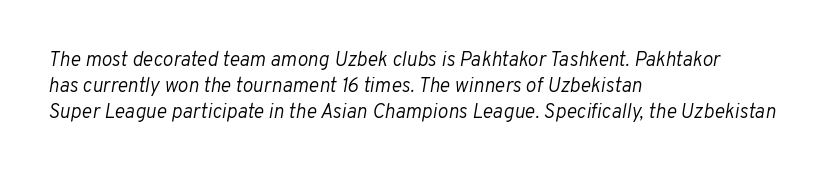
Between one letter and the next there's only the usual sliver of space. Unbolded letterforms with no extra heft. Words float on clear page, feet unadorned. Short and long lines alike share a common starting point at left.
